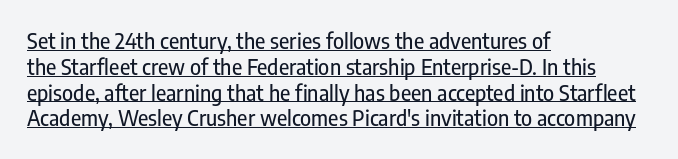
Unlike italic type, these characters show no tilt at all. Descenders here cross a horizontal rule under the line. This rendering uses left alignment, leaving the right contour irregular. The tracking reads as untouched default to a designer's eye.
